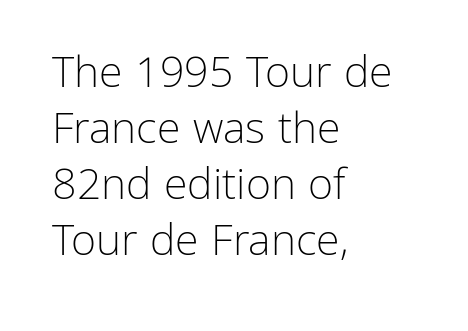
The image shows 43 px light sans-serif type, upright; set left-aligned, normal line spacing (1.3x), normal letter spacing, not underlined; low stroke contrast and a medium x-height.
